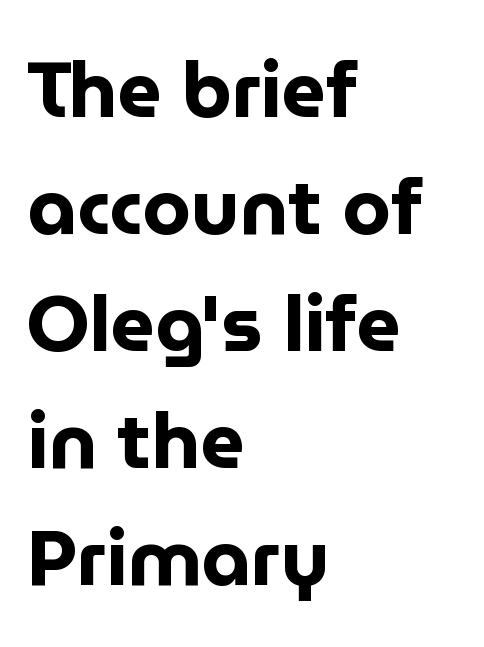
The image shows 78 px bold sans-serif type, upright; set left-aligned, normal line spacing (1.5x), normal letter spacing, not underlined; low stroke contrast and a medium x-height.
